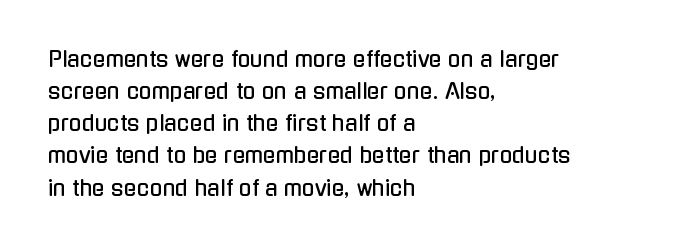
Q: Is the text italic (slanted)? A: No, it is upright.
Q: Is the text underlined? A: No.
Q: How is the paragraph aligned? A: Left-aligned.
Q: Is the spacing between letters normal or unusually wide? A: Normal.
Q: Is the spacing between lines tight, normal or loose? A: Normal.
